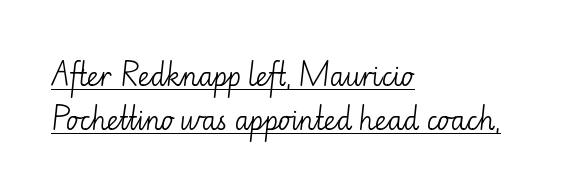
The image shows 26 px text type; set left-aligned, normal line spacing (1.7x), normal letter spacing, underlined.
